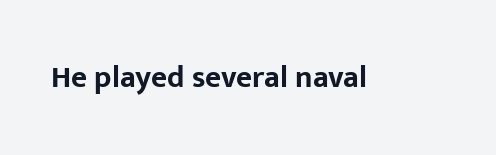
The image shows 31 px bold sans-serif type, upright; set normal letter spacing, not underlined; low stroke contrast and a medium x-height.
